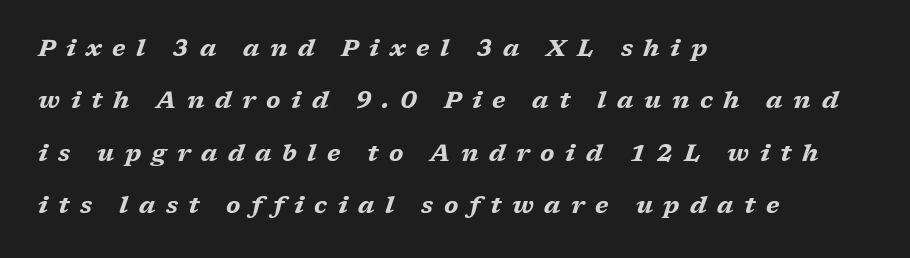
The designer dialed line spacing up above the default. Display-style spreading of the glyphs; the letterfit is very open. One-word summary of the alignment: left. The specimen omits any rule beneath the text block's lines.
